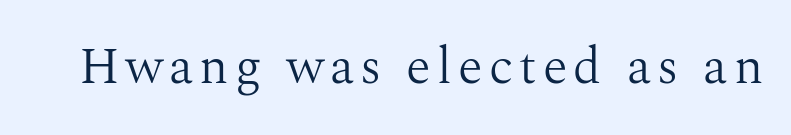
A light-to-regular cut is what we see here. The specimen omits any rule beneath the text block's lines. Varying glyph widths throughout — classic text-font behaviour. The glyphs in this specimen are seriffed. The type sits square on the baseline with zero lean.
